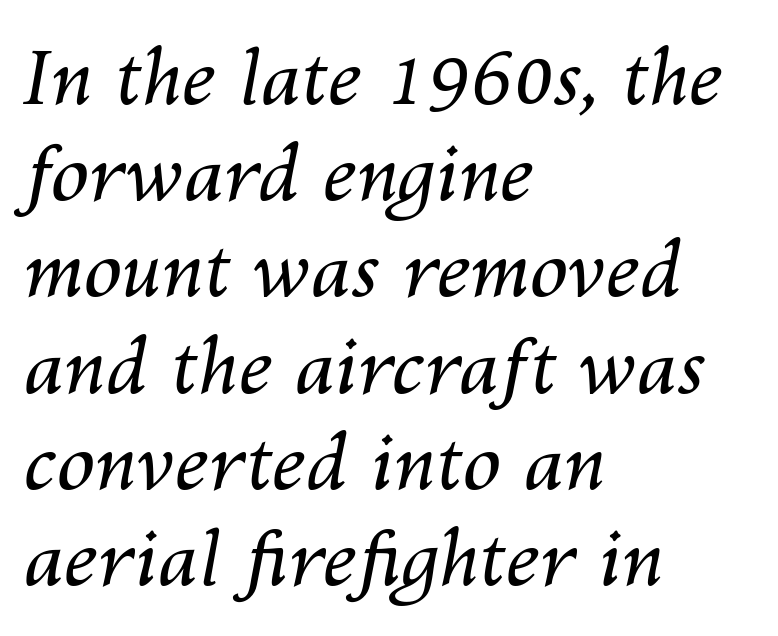
The image shows 77 px regular-weight type, italic (leaning right); set left-aligned, normal line spacing (1.25x), normal letter spacing, not underlined; medium stroke contrast and a medium x-height.
